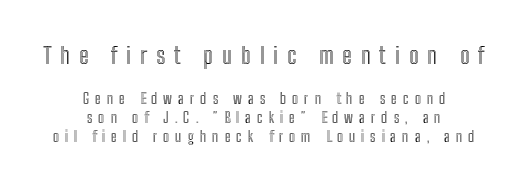
The image shows 23 px text type, upright; set centered, normal line spacing (1.27x), unusually wide letter spacing (+0.39 em), not underlined; the first (top) block is 1.53x larger.
